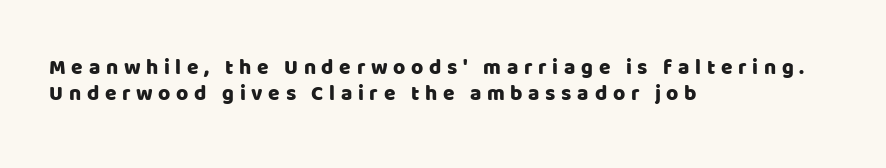
Where is the straight margin? On the left. Anything drawn beneath the words? Only blank space. The letters stand straight up with perfectly vertical stems. The tracking reads as deliberately expanded to a designer's eye.
